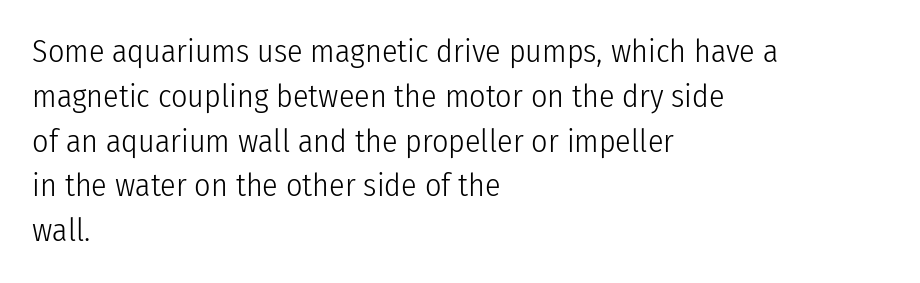
Q: Is the text bold? A: No.
Q: Is the text italic (slanted)? A: No, it is upright.
Q: Is the typeface a serif or a sans-serif typeface? A: Sans-serif.
Q: Is the text underlined? A: No.
Q: How is the paragraph aligned? A: Left-aligned.
Q: Is the spacing between letters normal or unusually wide? A: Normal.
Q: Is the spacing between lines tight, normal or loose? A: Normal.
Q: Width (condensed, normal, or wide)? A: Condensed.
Q: Stroke contrast? A: Low.
Q: x-height? A: Medium.
Q: Monospaced? A: No.
